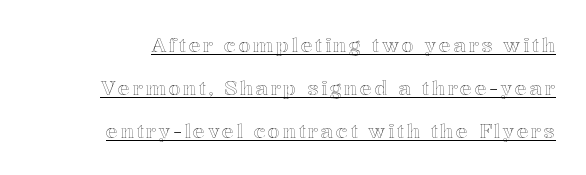
{"italic": "no", "underline": "yes", "line_spacing": "loose", "line_spacing_ratio": 2.15, "glyph_px": 20}
